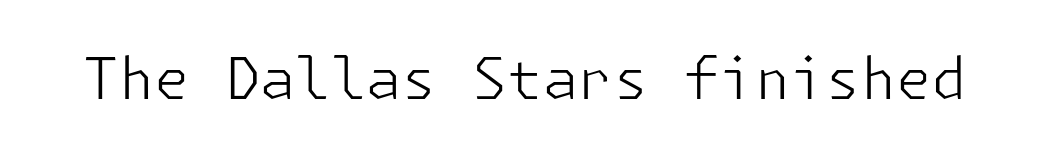
Q: Is the text bold? A: No.
Q: Is the text italic (slanted)? A: No, it is upright.
Q: Is the typeface a serif or a sans-serif typeface? A: Sans-serif.
Q: Is the text underlined? A: No.
Q: Is the spacing between letters normal or unusually wide? A: Normal.
Q: Width (condensed, normal, or wide)? A: Normal.
Q: Stroke contrast? A: Low.
Q: x-height? A: Medium.
